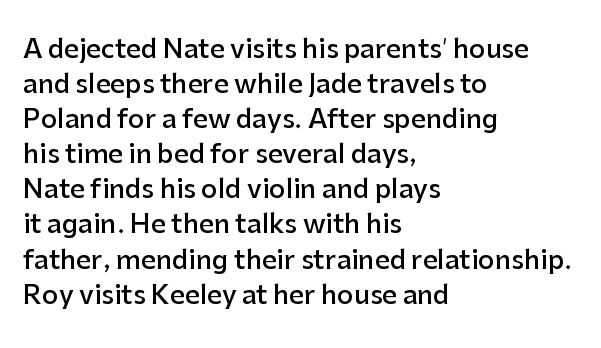
Q: Is the text bold? A: Semi-bold.
Q: Is the text italic (slanted)? A: No, it is upright.
Q: Is the text underlined? A: No.
Q: How is the paragraph aligned? A: Left-aligned.
Q: Is the spacing between letters normal or unusually wide? A: Normal.
Q: Is the spacing between lines tight, normal or loose? A: Normal.
